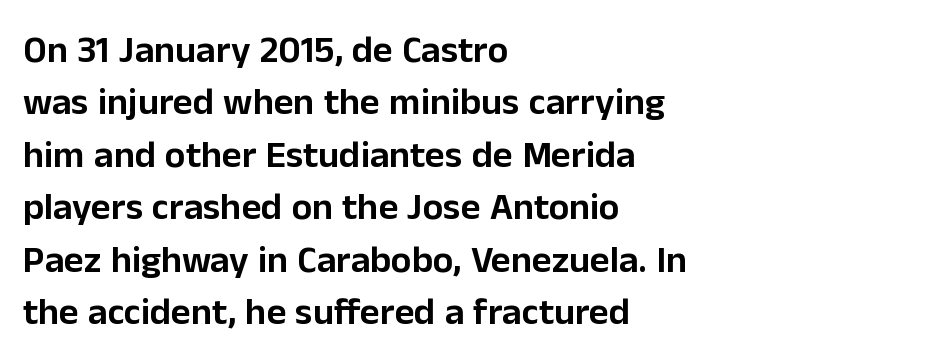
The image shows 38 px sans-serif type, upright; set left-aligned, normal line spacing (1.38x), normal letter spacing, not underlined; low stroke contrast and a medium x-height.
